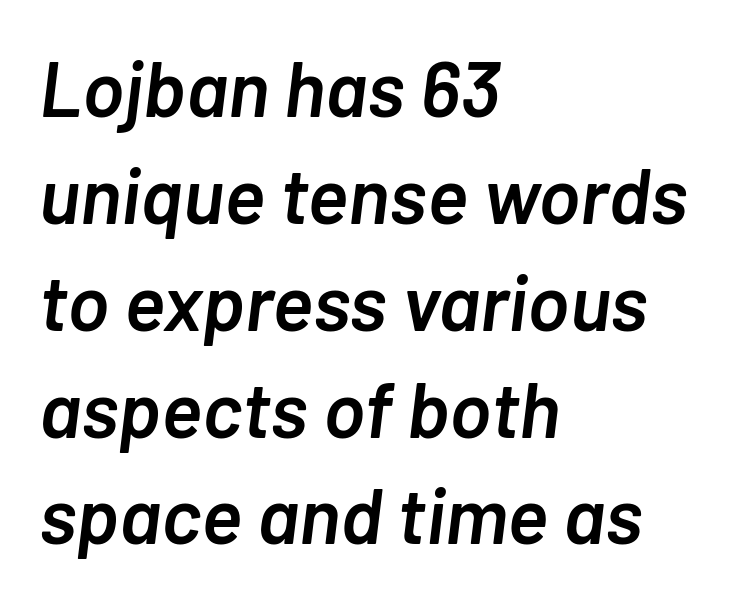
If you measured baseline to baseline, you'd find a middling distance. Rule under the text: the space is simply empty. Would a proofreader flag this as italicized? Yes. Proportional: the letters do not fall into vertical columns. The lines in this sample share a left origin and differ only in where they stop. Glyph-to-glyph distance matches everyday printed text.
